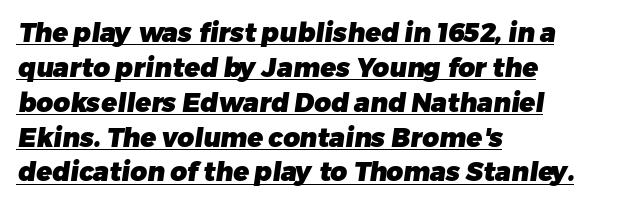
Horizontal bands of white between lines are of average thickness. Here the glyphs are tracked normally, forming tight word shapes. The passage shown is underscored from start to finish. You'd pick this weight for a headline — it's a proper bold.
